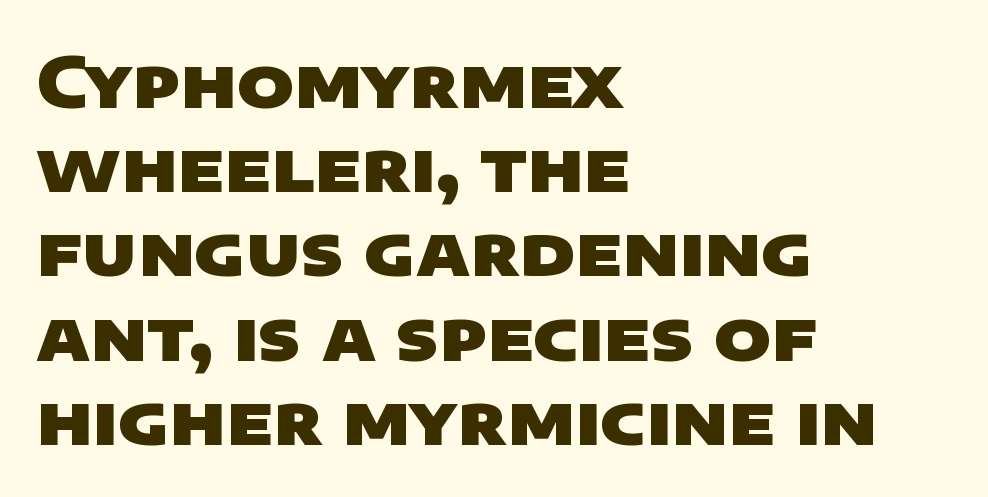
{"serif": "no", "bold": "yes", "weight": "heavy", "width": "wide", "stroke_contrast": "low", "x_height": "large", "monospaced": "no", "underline": "no", "align": "left", "line_spacing_ratio": 1.22, "letter_spacing": "normal", "letter_spacing_em": 0.0, "glyph_px": 69}
